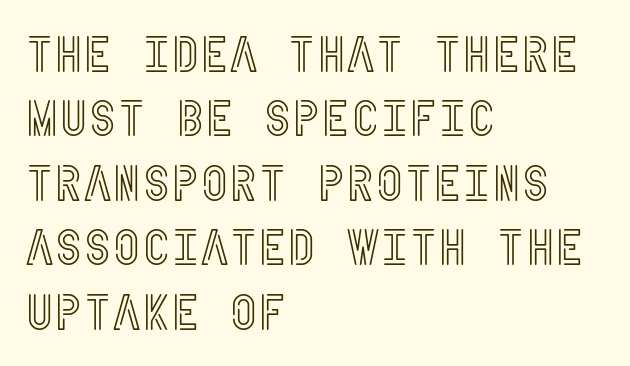
Short and long lines alike share a common starting point at left. Do the letters lean? They stand straight. If you measured baseline to baseline, you'd find a middling distance. Each word holds together tightly as a unit, with standard inter-letter gaps. Quick note: underline off.
